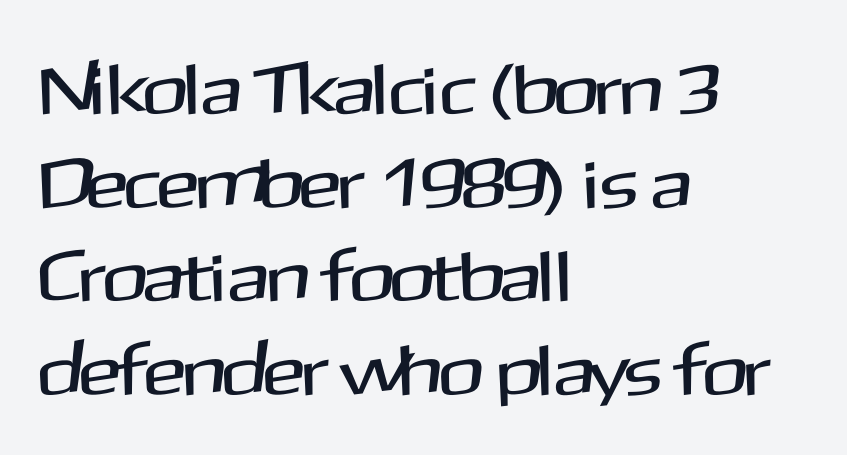
The image shows 71 px sans-serif type, upright; set left-aligned, normal line spacing (1.32x), normal letter spacing, not underlined; medium stroke contrast and a medium x-height.
